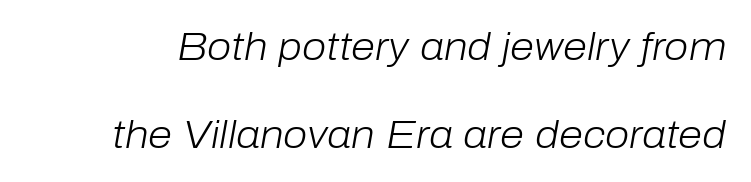
{"italic": "yes", "lean": "right", "slant_degrees": 10, "bold": "no", "weight": "light", "width": "normal", "stroke_contrast": "low", "x_height": "medium", "monospaced": "no", "underline": "no", "line_spacing": "loose", "line_spacing_ratio": 2.25, "letter_spacing": "normal", "letter_spacing_em": 0.0, "glyph_px": 39}
